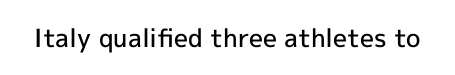
The image shows 25 px text type, upright; set normal letter spacing, not underlined.
